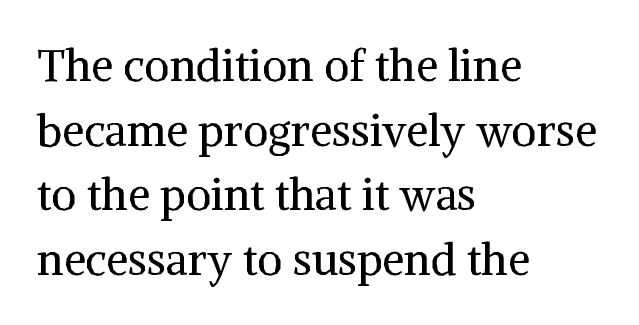
{"serif": "yes", "italic": "no", "bold": "no", "weight": "regular", "width": "normal", "stroke_contrast": "medium", "x_height": "medium", "monospaced": "no", "underline": "no", "align": "left", "line_spacing": "normal", "line_spacing_ratio": 1.47, "letter_spacing": "normal", "letter_spacing_em": 0.0, "glyph_px": 44}
